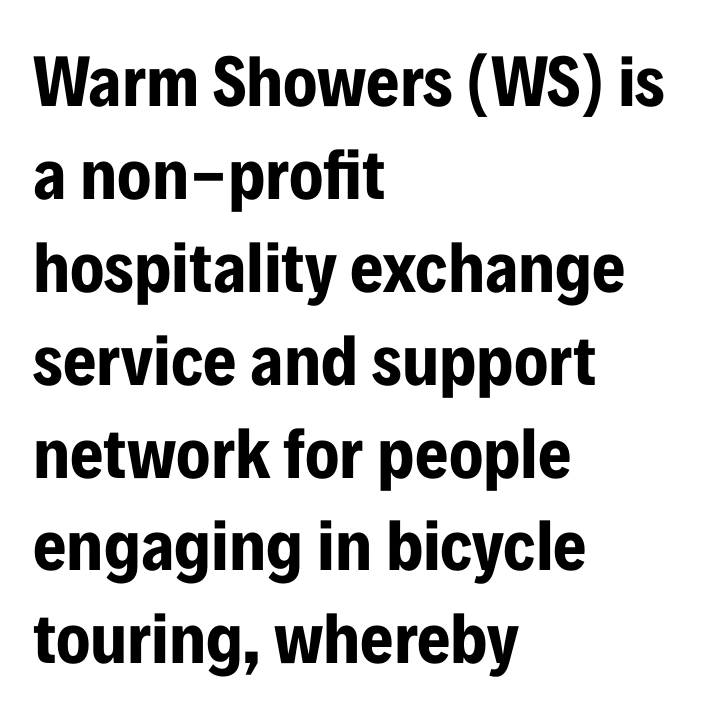
{"serif": "no", "italic": "no", "bold": "yes", "weight": "bold", "width": "condensed", "stroke_contrast": "low", "x_height": "medium", "monospaced": "no", "underline": "no", "align": "left", "line_spacing": "normal", "line_spacing_ratio": 1.29, "letter_spacing": "normal", "letter_spacing_em": 0.0, "glyph_px": 72}
